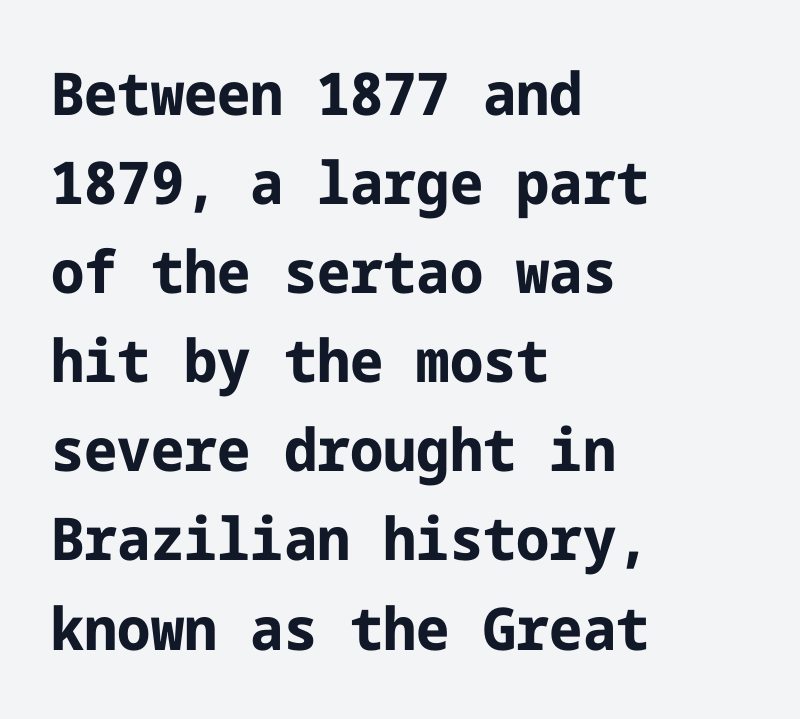
The image shows 59 px bold sans-serif type, upright; set left-aligned, normal line spacing (1.51x), normal letter spacing, not underlined; low stroke contrast and a medium x-height.
